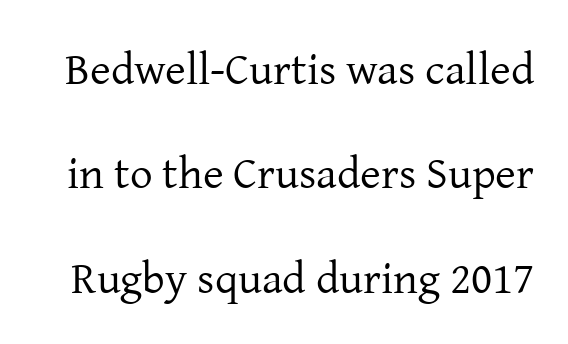
Q: Is the text bold? A: No.
Q: Is the text italic (slanted)? A: No, it is upright.
Q: Is the typeface a serif or a sans-serif typeface? A: Serif.
Q: Is the text underlined? A: No.
Q: Is the spacing between letters normal or unusually wide? A: Normal.
Q: Is the spacing between lines tight, normal or loose? A: Loose.
Q: Width (condensed, normal, or wide)? A: Normal.
Q: Stroke contrast? A: Low.
Q: x-height? A: Medium.
Q: Monospaced? A: No.
